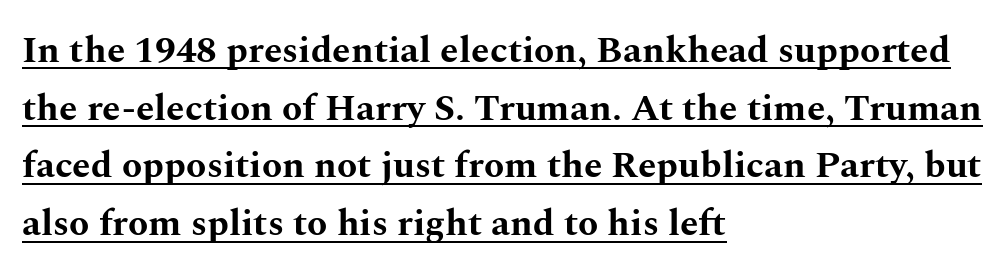
{"serif": "yes", "italic": "no", "bold": "yes", "weight": "bold", "width": "wide", "stroke_contrast": "medium", "x_height": "medium", "monospaced": "no", "underline": "yes", "align": "left", "line_spacing": "normal", "line_spacing_ratio": 1.56, "letter_spacing": "normal", "letter_spacing_em": 0.0, "glyph_px": 37}
